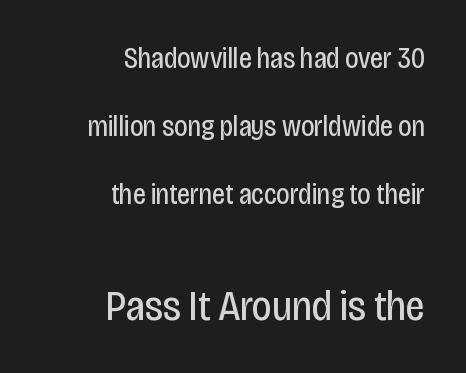
Q: Is the text bold? A: No.
Q: Is the text italic (slanted)? A: No, it is upright.
Q: Is the typeface a serif or a sans-serif typeface? A: Sans-serif.
Q: Is the text underlined? A: No.
Q: How is the paragraph aligned? A: Right-aligned.
Q: Is the spacing between letters normal or unusually wide? A: Normal.
Q: Is the spacing between lines tight, normal or loose? A: Loose.
Q: Which block of text is set in a larger size, the first (top) or the second (bottom)? A: The second (bottom) one.
Q: Width (condensed, normal, or wide)? A: Condensed.
Q: Stroke contrast? A: Low.
Q: x-height? A: Large.
Q: Monospaced? A: No.
